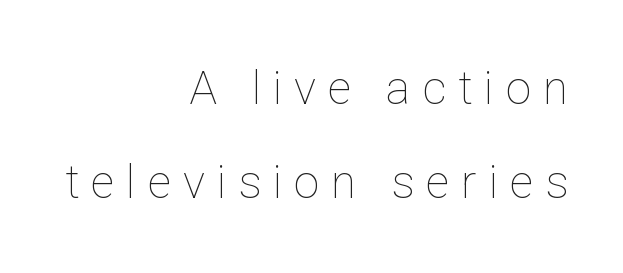
The words here are not underlined. Students, observe: this is what heavily led, spacious text looks like. Observe the wide spacing: letters keep a clear distance from each other. On a weight scale, this lands at 450 or below.
